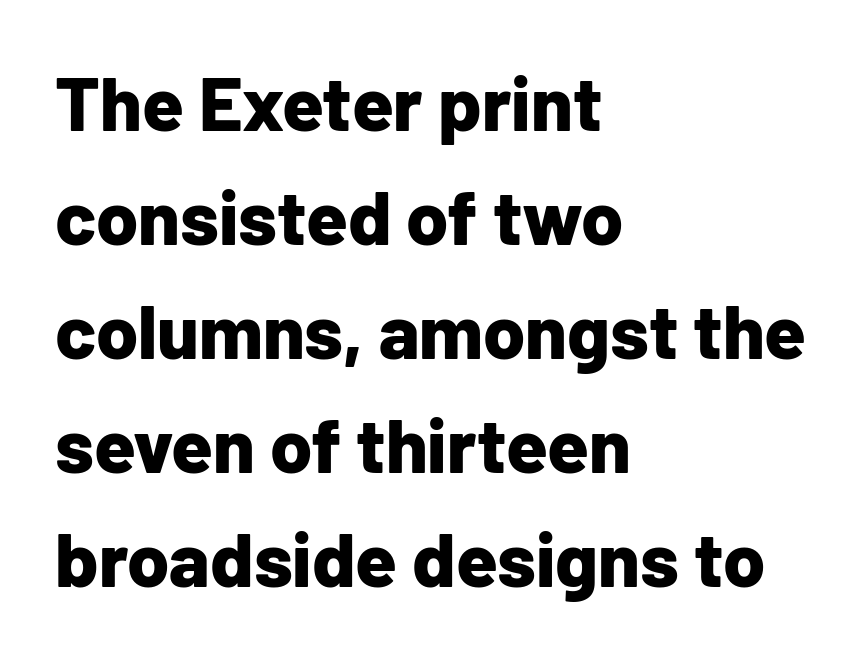
{"serif": "no", "italic": "no", "bold": "yes", "weight": "bold", "width": "normal", "stroke_contrast": "low", "x_height": "medium", "monospaced": "no", "underline": "no", "align": "left", "line_spacing": "normal", "line_spacing_ratio": 1.5, "letter_spacing": "normal", "letter_spacing_em": 0.0, "glyph_px": 76}
